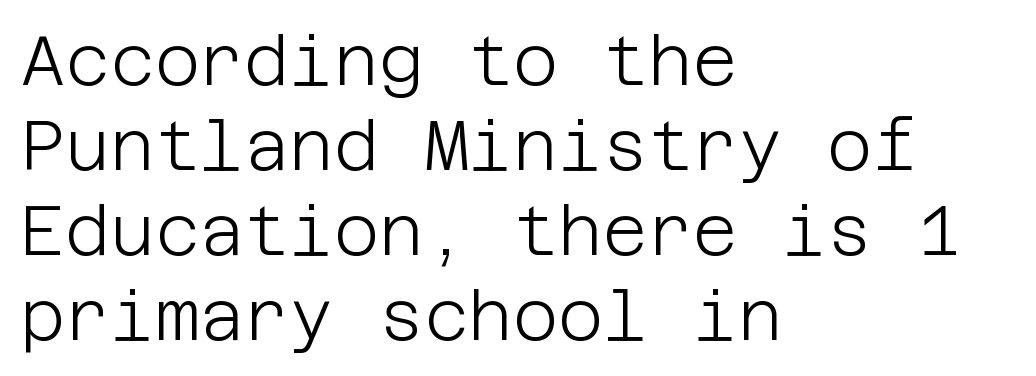
{"serif": "no", "italic": "no", "bold": "no", "weight": "light", "width": "normal", "stroke_contrast": "low", "x_height": "large", "underline": "no", "align": "left", "line_spacing_ratio": 1.23, "letter_spacing": "normal", "letter_spacing_em": 0.0, "glyph_px": 69}
